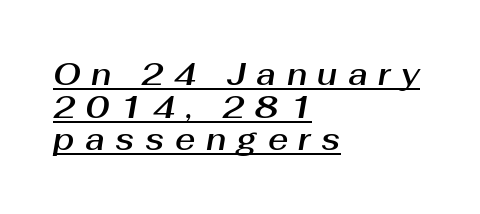
{"italic": "yes", "lean": "right", "slant_degrees": 10, "width": "normal", "stroke_contrast": "medium", "x_height": "medium", "monospaced": "no", "underline": "yes", "align": "left", "line_spacing": "tight", "line_spacing_ratio": 1.05, "letter_spacing": "wide", "letter_spacing_em": 0.34, "glyph_px": 31}
